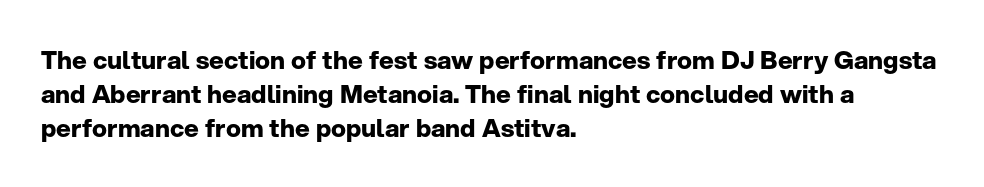
Just letters on the line, the space beneath them empty. No italicization has been applied; the sample stays upright. The rows are spaced the way most documents space them. The glyphs have the mass of a bold cut. Look at the tracking — it's just the regular setting, nothing added. Each line starts at the same left margin while the right side varies.
